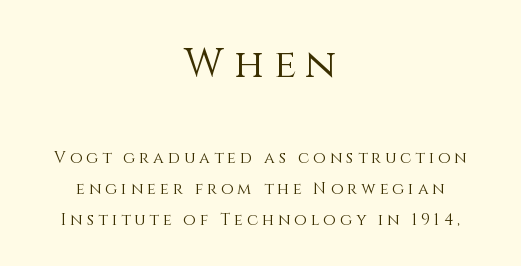
{"italic": "no", "bold": "no", "weight": "light", "width": "normal", "stroke_contrast": "medium", "x_height": "large", "monospaced": "no", "underline": "no", "align": "center", "line_spacing": "loose", "line_spacing_ratio": 1.94, "letter_spacing": "wide", "letter_spacing_em": 0.25, "larger_block": "first", "size_ratio": 2.5, "glyph_px": 40}
